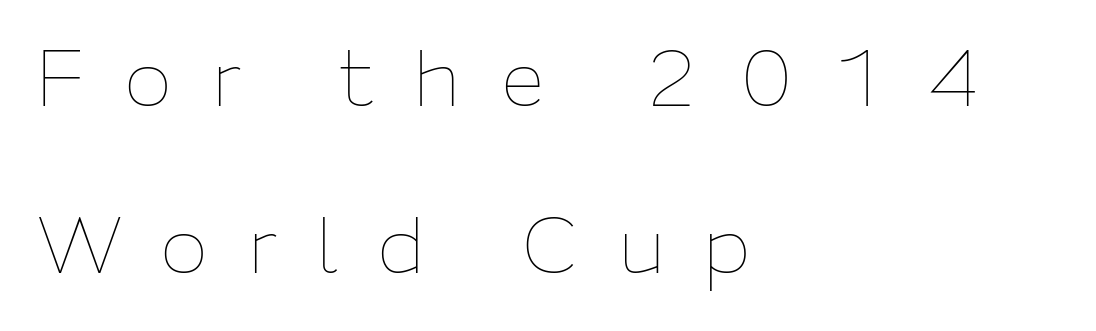
The image shows 80 px thin type, upright; set left-aligned, loose line spacing (2.09x), unusually wide letter spacing (+0.49 em), not underlined; low stroke contrast and a medium x-height.
